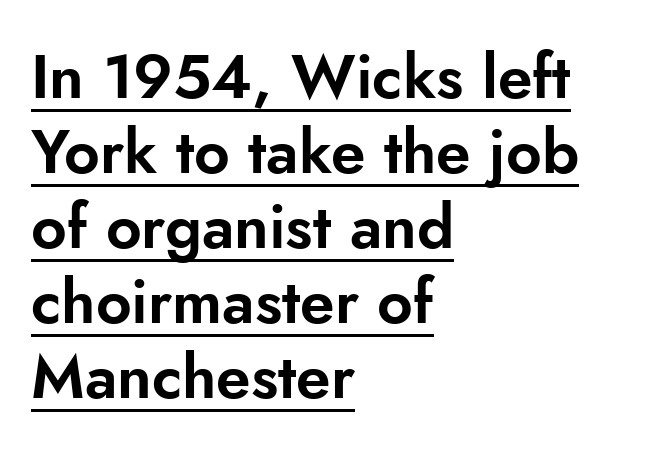
Q: Is the text italic (slanted)? A: No, it is upright.
Q: Is the typeface a serif or a sans-serif typeface? A: Sans-serif.
Q: Is the text underlined? A: Yes.
Q: How is the paragraph aligned? A: Left-aligned.
Q: Is the spacing between letters normal or unusually wide? A: Normal.
Q: Width (condensed, normal, or wide)? A: Normal.
Q: Stroke contrast? A: Low.
Q: x-height? A: Small.
Q: Monospaced? A: No.
